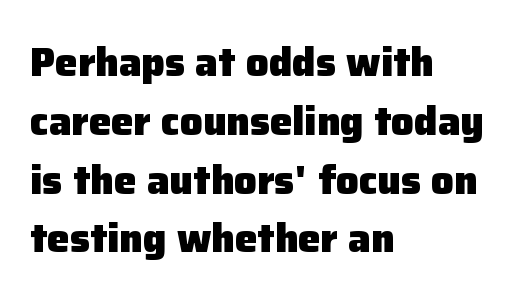
Q: Is the text bold? A: Yes.
Q: Is the text italic (slanted)? A: No, it is upright.
Q: Is the typeface a serif or a sans-serif typeface? A: Sans-serif.
Q: Is the text underlined? A: No.
Q: How is the paragraph aligned? A: Left-aligned.
Q: Is the spacing between letters normal or unusually wide? A: Normal.
Q: Is the spacing between lines tight, normal or loose? A: Normal.
Q: Width (condensed, normal, or wide)? A: Normal.
Q: Stroke contrast? A: Low.
Q: x-height? A: Medium.
Q: Monospaced? A: No.
